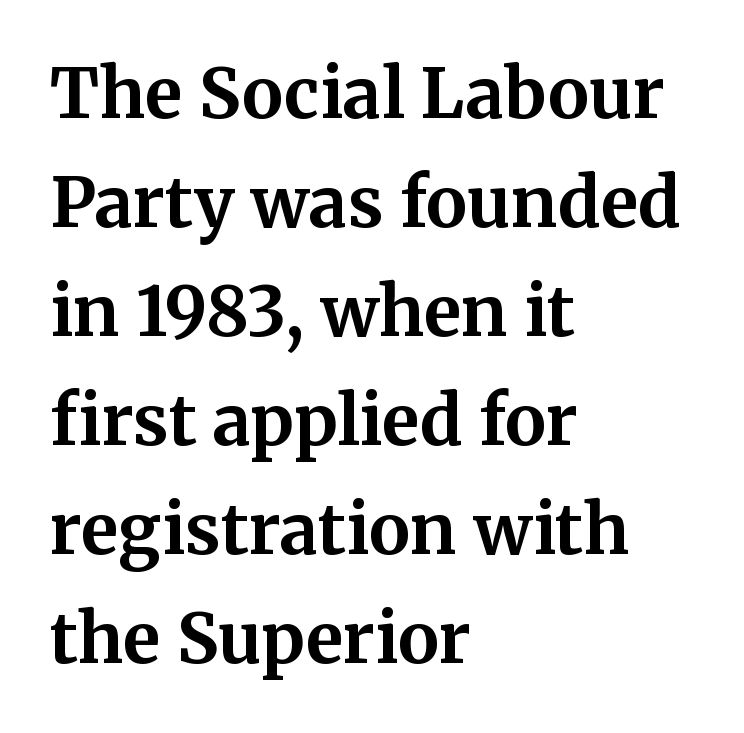
Caption: bold face, heavy strokes. Do the characters align in a grid? No, the font is proportional. A typesetter would call this leading conventional body-copy spacing. Each line starts at the same left margin while the right side varies.
